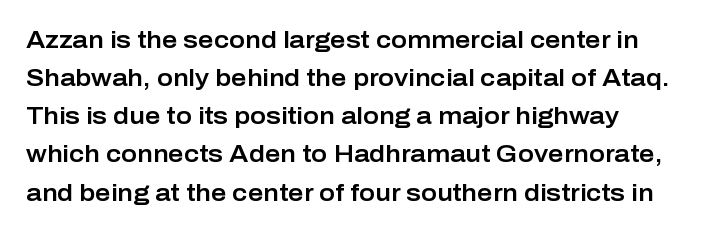
{"italic": "no", "underline": "no", "line_spacing": "normal", "line_spacing_ratio": 1.59, "letter_spacing": "normal", "letter_spacing_em": 0.0, "glyph_px": 24}
